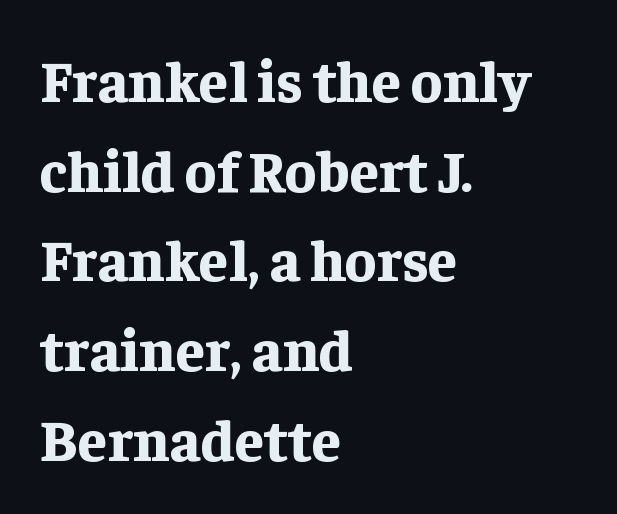
{"serif": "yes", "italic": "no", "bold": "yes", "weight": "bold", "width": "normal", "stroke_contrast": "low", "x_height": "medium", "monospaced": "no", "underline": "no", "align": "left", "line_spacing": "normal", "line_spacing_ratio": 1.52, "letter_spacing": "normal", "letter_spacing_em": 0.0, "glyph_px": 59}
